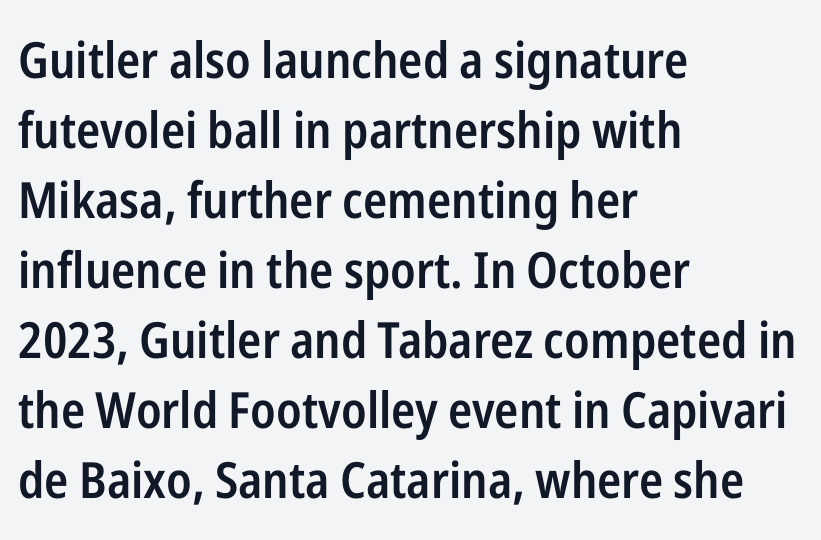
{"serif": "no", "italic": "no", "bold": "semi", "weight": "semibold", "width": "condensed", "stroke_contrast": "low", "x_height": "medium", "monospaced": "no", "underline": "no", "align": "left", "line_spacing": "normal", "line_spacing_ratio": 1.4, "letter_spacing": "normal", "letter_spacing_em": 0.0, "glyph_px": 50}
